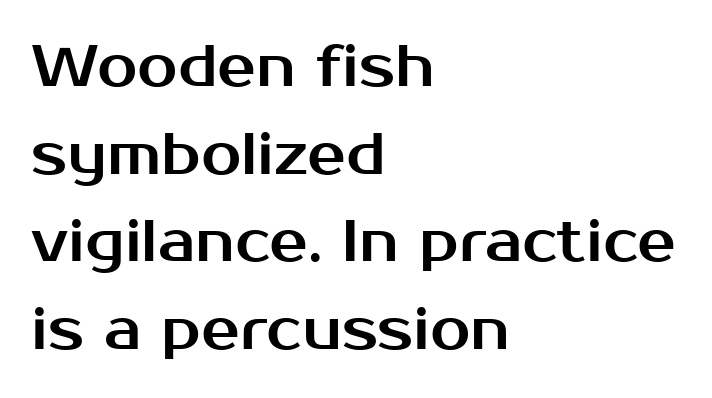
Standard letterfit; no display-style spreading of the glyphs. A typesetter would call this proportional, since set widths differ per character. Rows of type keep a routine distance in the vertical direction. Ordinary non-slanted type is in use. The gap between lines stays unmarked. Note: no serifs on the glyphs.
